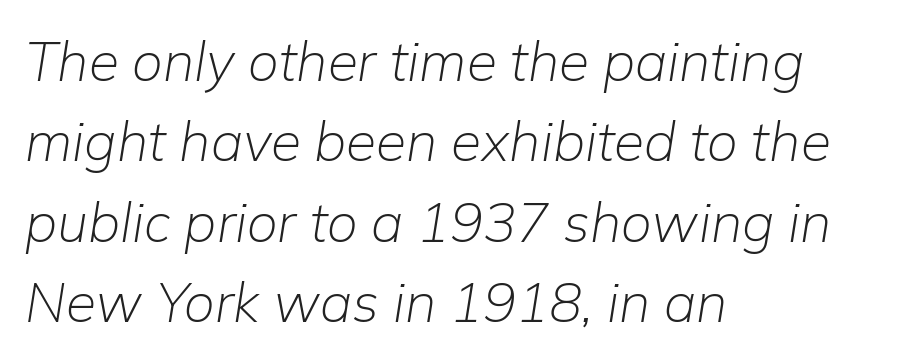
{"italic": "yes", "lean": "right", "slant_degrees": 9, "bold": "no", "weight": "light", "width": "normal", "stroke_contrast": "low", "x_height": "medium", "monospaced": "no", "underline": "no", "align": "left", "line_spacing": "normal", "line_spacing_ratio": 1.46, "letter_spacing": "normal", "letter_spacing_em": 0.0, "glyph_px": 55}
